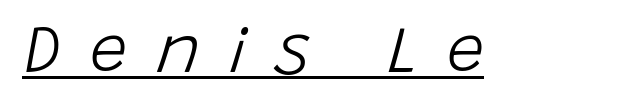
{"italic": "yes", "lean": "right", "slant_degrees": 15, "bold": "no", "weight": "light", "width": "normal", "stroke_contrast": "low", "x_height": "large", "monospaced": "no", "underline": "yes", "letter_spacing": "wide", "letter_spacing_em": 0.42, "glyph_px": 67}
